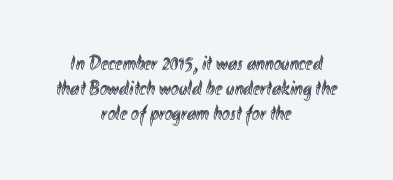
This rendering features lettering with no underline. Letter spacing: default. Leftover space on each line is divided equally before and after the words.
